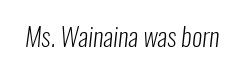
Q: Is the text bold? A: No.
Q: Is the text underlined? A: No.
Q: Is the spacing between letters normal or unusually wide? A: Normal.
